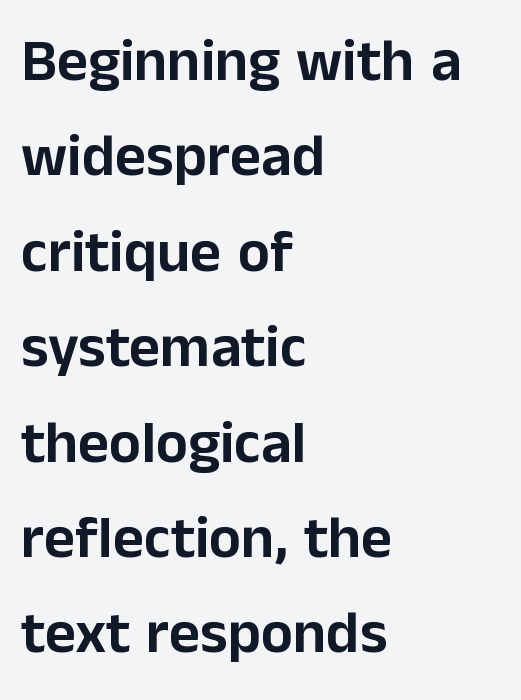
A typesetter would label this face a sans. Character widths vary here, with narrow letters taking less room than wide ones. The lines in this sample share a left origin and differ only in where they stop. The leading is moderate, giving the passage an even texture. Unlike italic type, these characters show no tilt at all.
